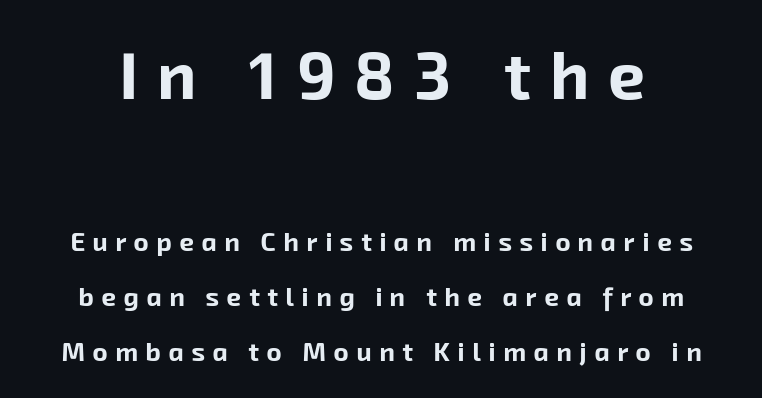
{"serif": "no", "bold": "yes", "weight": "bold", "width": "normal", "stroke_contrast": "low", "x_height": "medium", "monospaced": "no", "underline": "no", "line_spacing": "loose", "line_spacing_ratio": 2.11, "letter_spacing": "wide", "letter_spacing_em": 0.29, "larger_block": "first", "size_ratio": 2.54, "glyph_px": 66}
